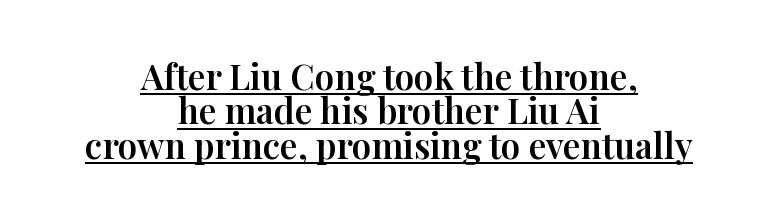
{"serif": "yes", "italic": "no", "width": "normal", "stroke_contrast": "high", "x_height": "medium", "monospaced": "no", "underline": "yes", "align": "center", "line_spacing": "tight", "line_spacing_ratio": 0.98, "letter_spacing": "normal", "letter_spacing_em": 0.0, "glyph_px": 35}
